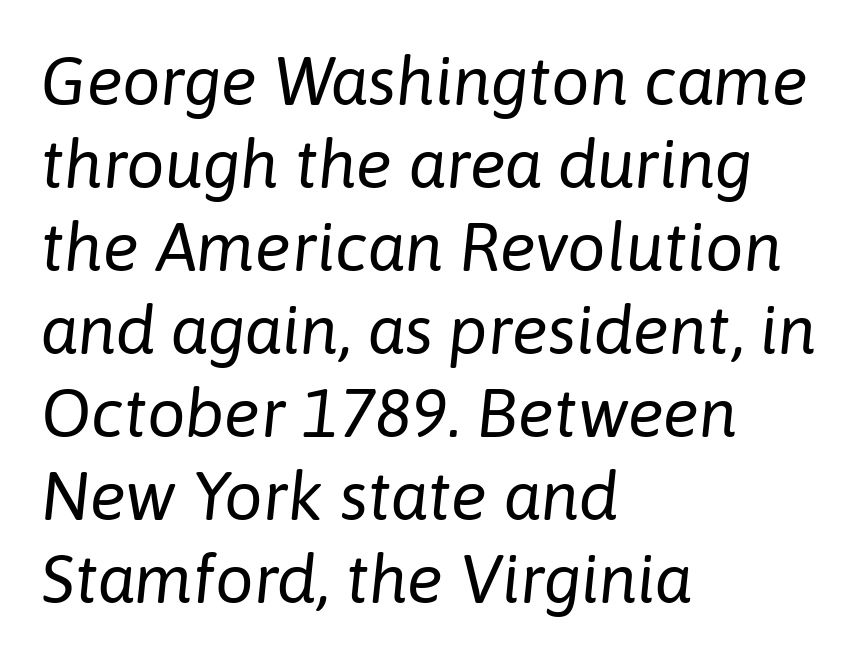
Visually the block forms a straight wall on the left and a jagged coastline on the right. A typesetter would call this proportional, since set widths differ per character. The strip under each line holds only bare page. If you drew a line through each stem, it would be angled. Nothing unusual about the tracking: characters are spaced as the font intends. The font is comparable to plain body text, perhaps lighter.
